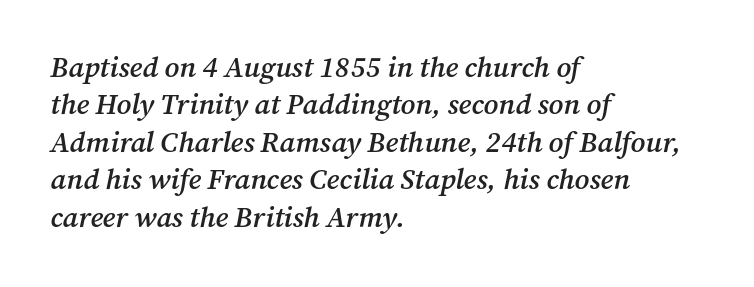
Does the lettering tilt? It does — this is italic. Caption: multi-line text, flush left, ragged right. This rendering leaves character spacing at its baseline value. The passage shown is typed in a proportional face where columns would drift. The baseline area is clear.
